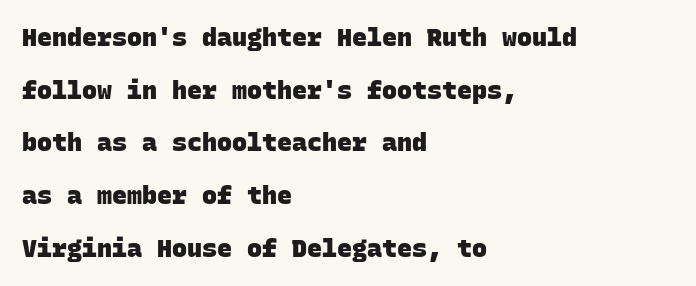
Q: Is the text bold? A: Yes.
Q: Is the text underlined? A: No.
Q: How is the paragraph aligned? A: Left-aligned.
Q: Is the spacing between letters normal or unusually wide? A: Normal.
Q: Is the spacing between lines tight, normal or loose? A: Loose.
